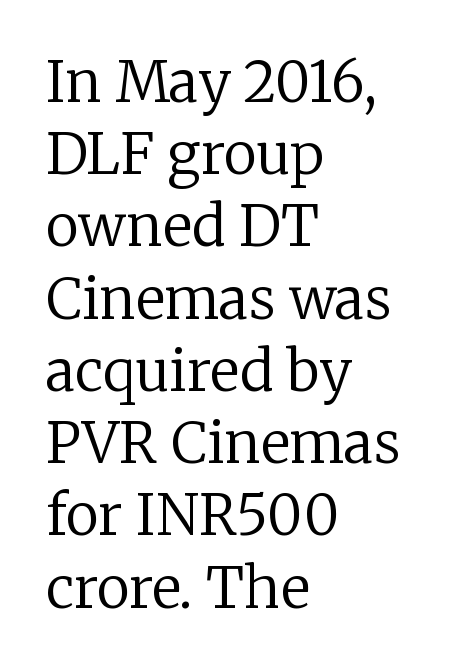
{"serif": "yes", "italic": "no", "bold": "no", "weight": "regular", "width": "normal", "stroke_contrast": "low", "x_height": "medium", "monospaced": "no", "underline": "no", "align": "left", "line_spacing": "normal", "line_spacing_ratio": 1.29, "letter_spacing": "normal", "letter_spacing_em": 0.0, "glyph_px": 56}
